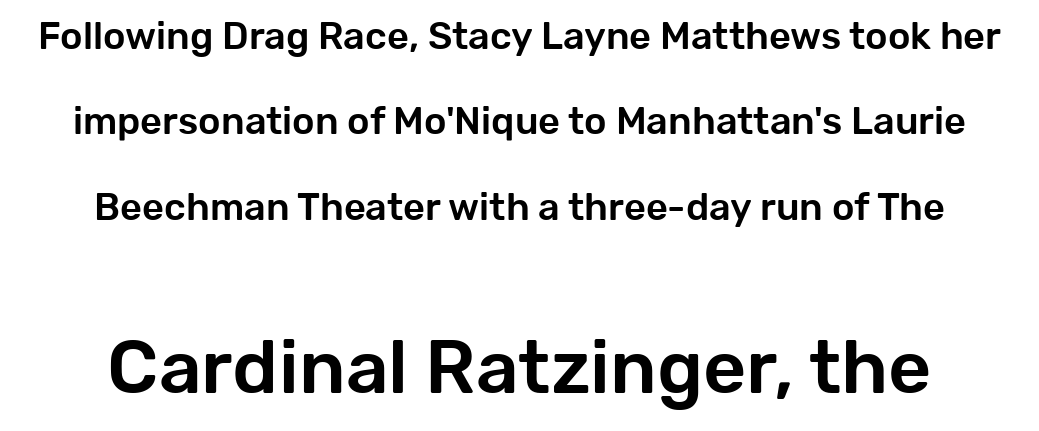
Q: Is the text italic (slanted)? A: No, it is upright.
Q: Is the typeface a serif or a sans-serif typeface? A: Sans-serif.
Q: Is the text underlined? A: No.
Q: Is the spacing between letters normal or unusually wide? A: Normal.
Q: Is the spacing between lines tight, normal or loose? A: Loose.
Q: Which block of text is set in a larger size, the first (top) or the second (bottom)? A: The second (bottom) one.
Q: Width (condensed, normal, or wide)? A: Normal.
Q: Stroke contrast? A: Low.
Q: x-height? A: Medium.
Q: Monospaced? A: No.
